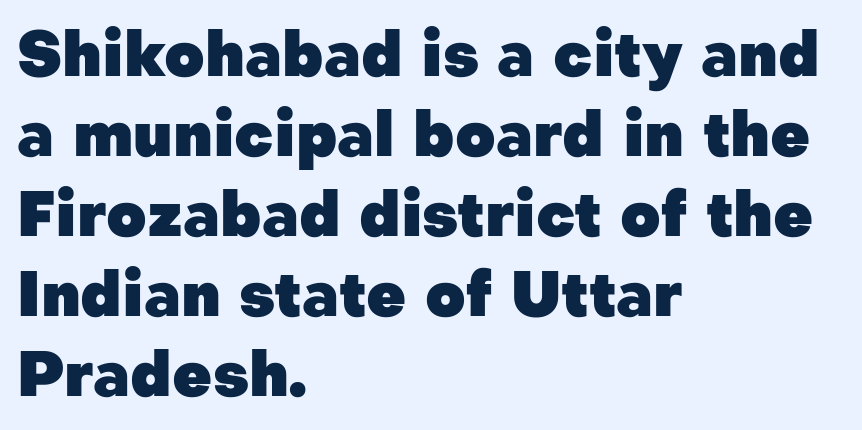
Whoever set this chose a conventional vertical rhythm. The gaps between neighbouring characters are ordinary and unremarkable. Which margin do the lines hug? The left one — the right edge is uneven. The face used here is a sans, in the tradition of grotesques and geometrics. Plain, unruled lines of type.
